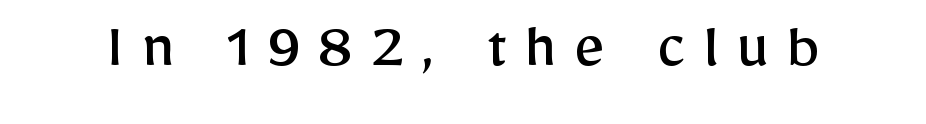
The image shows 69 px regular-weight sans-serif type, upright; set unusually wide letter spacing (+0.24 em), not underlined; low stroke contrast and a medium x-height.
